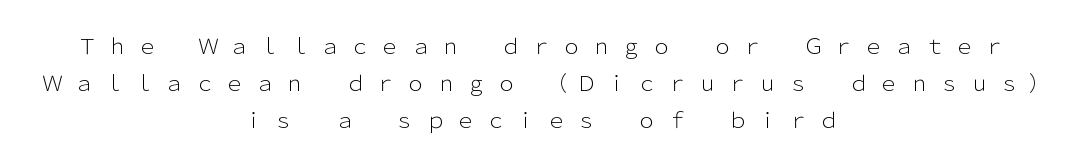
Q: Is the text bold? A: No.
Q: Is the text italic (slanted)? A: No, it is upright.
Q: Is the text underlined? A: No.
Q: How is the paragraph aligned? A: Centered.
Q: Is the spacing between letters normal or unusually wide? A: Unusually wide.
